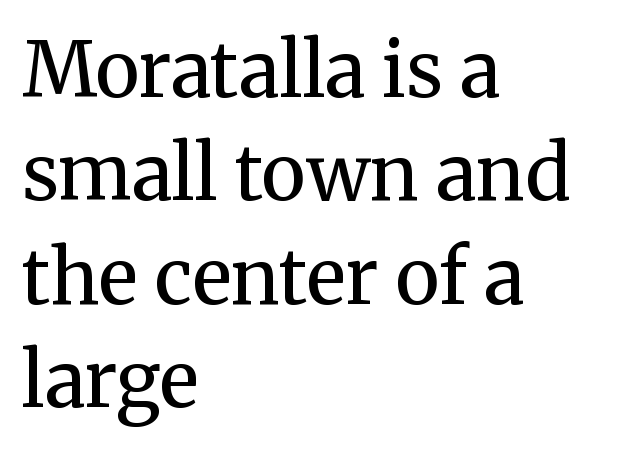
Are there feet on the stems? There are — it's a serif. Proportional: the letters do not fall into vertical columns. Interline gaps are of average width in this sample. Line beginnings align vertically; line endings do not. The typography opts for an upright posture over an oblique one. Characters follow at the spacing the type designer built in.
